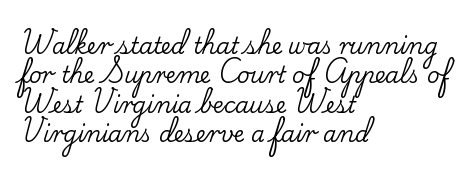
Glyph-to-glyph distance matches everyday printed text. If you drew a ruler down the left edge, every line would touch it. No word sits above an underline. The line-height multiplier appears to be the usual default.
